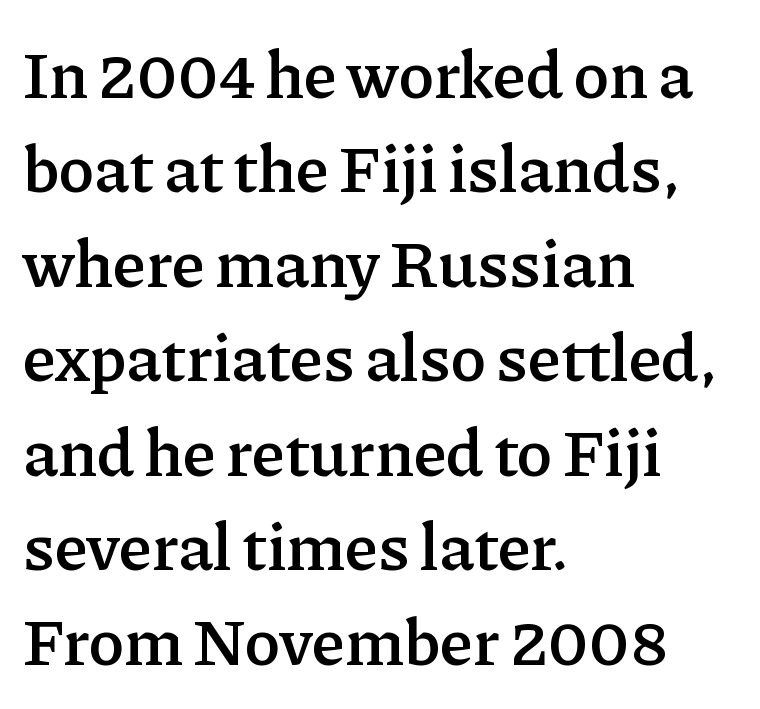
Q: Is the text bold? A: Semi-bold.
Q: Is the text italic (slanted)? A: No, it is upright.
Q: Is the typeface a serif or a sans-serif typeface? A: Serif.
Q: Is the text underlined? A: No.
Q: How is the paragraph aligned? A: Left-aligned.
Q: Is the spacing between letters normal or unusually wide? A: Normal.
Q: Is the spacing between lines tight, normal or loose? A: Normal.
Q: Width (condensed, normal, or wide)? A: Normal.
Q: Stroke contrast? A: Low.
Q: x-height? A: Medium.
Q: Monospaced? A: No.
